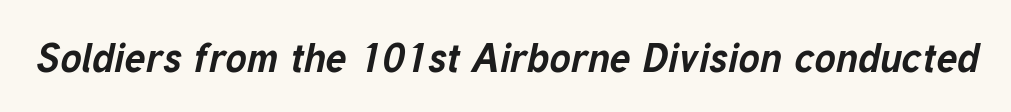
Pretty heavy lettering here — definitely bold. The strip under each line holds only bare page. The font's italic variant was chosen for this text. Nobody touched the tracking dial on this one. Varying glyph widths throughout — classic text-font behaviour.
